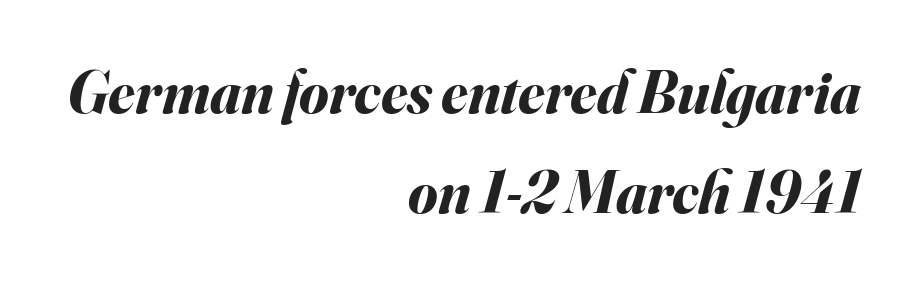
The image shows 60 px bold type, italic (leaning right); set right-aligned, normal line spacing (1.66x), normal letter spacing, not underlined; medium stroke contrast and a small x-height.
